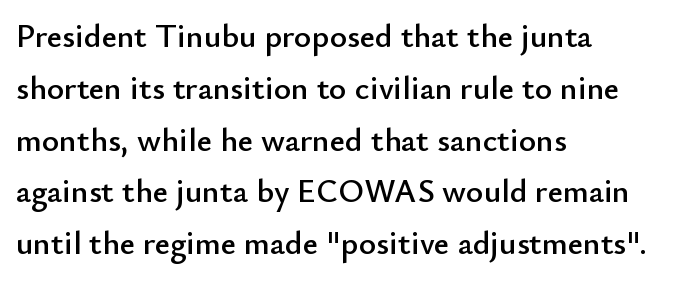
Spacing between characters is what you'd get straight out of the box. Here the designer chose a conventional face with non-uniform glyph widths. Rendered with straight, roman letterforms. This block has exactly the height ordinary leading produces. A sans-serif font was chosen for this passage. Caption: multi-line text, flush left, ragged right.
